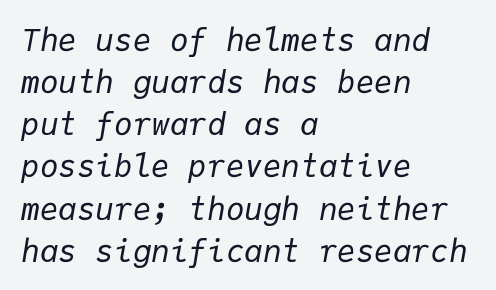
{"italic": "yes", "lean": "right", "slant_degrees": 9, "bold": "no", "weight": "regular", "width": "normal", "stroke_contrast": "low", "x_height": "medium", "monospaced": "yes", "underline": "no", "align": "left", "line_spacing": "normal", "line_spacing_ratio": 1.36, "letter_spacing": "normal", "letter_spacing_em": 0.0, "glyph_px": 31}
